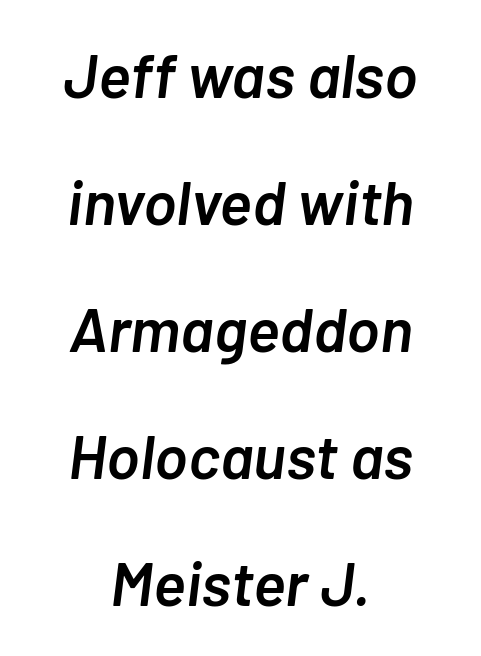
The letterforms sit shoulder to shoulder at normal distance. Loosely led — the rows are spread out. Caption: multi-line text, centered on the measure. These lines were composed using italics. Nobody drew a line under any word here.
